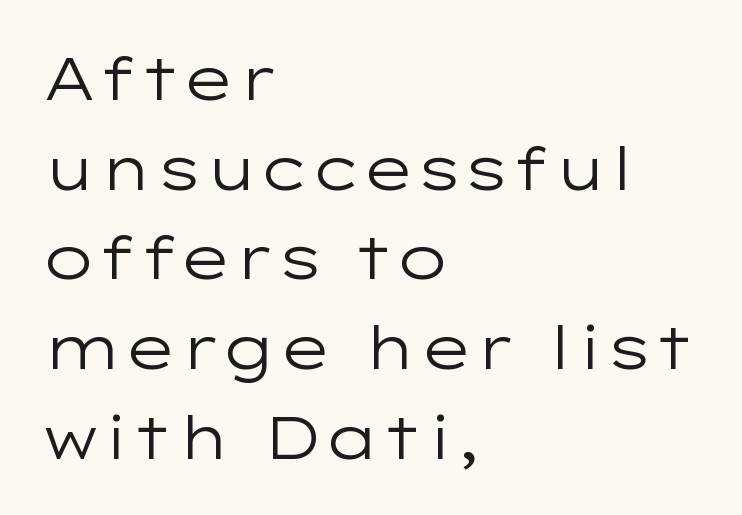
Q: Is the text bold? A: No.
Q: Is the text italic (slanted)? A: No, it is upright.
Q: Is the typeface a serif or a sans-serif typeface? A: Sans-serif.
Q: Is the text underlined? A: No.
Q: How is the paragraph aligned? A: Left-aligned.
Q: Is the spacing between letters normal or unusually wide? A: Normal.
Q: Is the spacing between lines tight, normal or loose? A: Normal.
Q: Width (condensed, normal, or wide)? A: Wide.
Q: Stroke contrast? A: Low.
Q: x-height? A: Medium.
Q: Monospaced? A: No.
